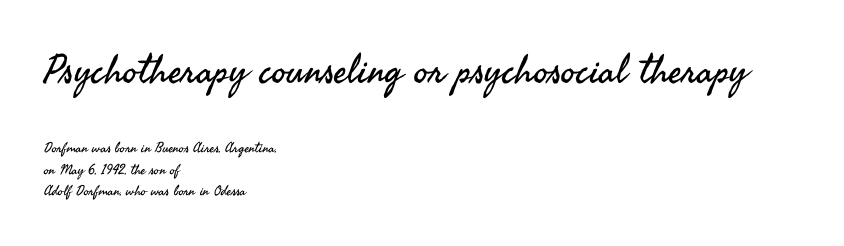
The image shows 40 px regular-weight sans-serif type; set left-aligned, normal line spacing (1.55x), normal letter spacing, not underlined; the first (top) block is 2.86x larger; medium stroke contrast and a small x-height.
